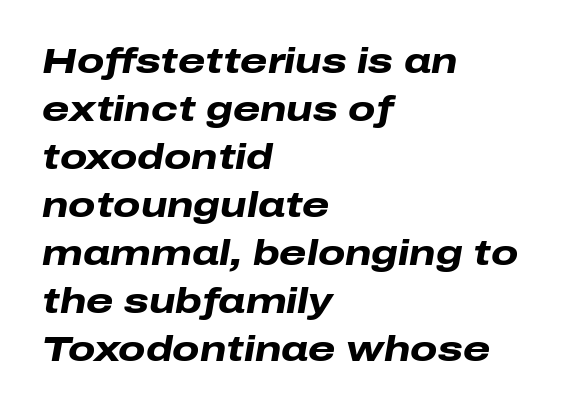
The image shows 35 px heavy, wide type, italic (leaning right); set left-aligned, normal line spacing (1.37x), normal letter spacing, not underlined; low stroke contrast and a medium x-height.
